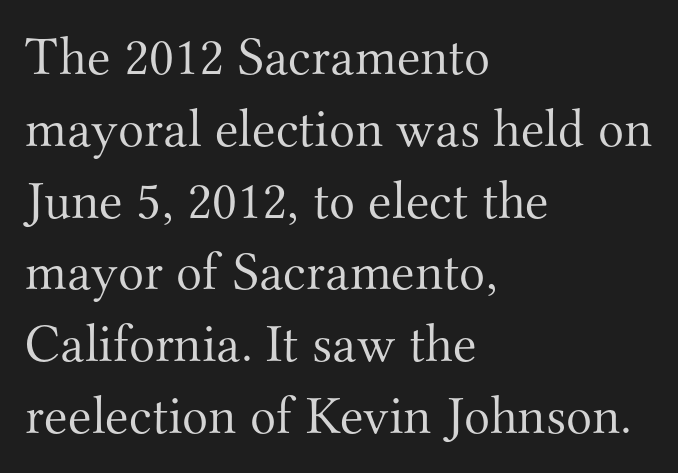
{"serif": "yes", "italic": "no", "bold": "no", "weight": "light", "width": "normal", "stroke_contrast": "medium", "x_height": "small", "monospaced": "no", "underline": "no", "align": "left", "line_spacing": "normal", "line_spacing_ratio": 1.33, "letter_spacing": "normal", "letter_spacing_em": 0.0, "glyph_px": 54}
